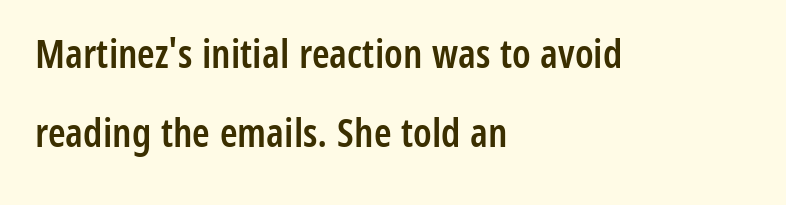
Q: Is the text bold? A: Semi-bold.
Q: Is the text italic (slanted)? A: No, it is upright.
Q: Is the typeface a serif or a sans-serif typeface? A: Sans-serif.
Q: Is the text underlined? A: No.
Q: How is the paragraph aligned? A: Left-aligned.
Q: Is the spacing between letters normal or unusually wide? A: Normal.
Q: Is the spacing between lines tight, normal or loose? A: Loose.
Q: Width (condensed, normal, or wide)? A: Condensed.
Q: Stroke contrast? A: Low.
Q: x-height? A: Medium.
Q: Monospaced? A: No.
